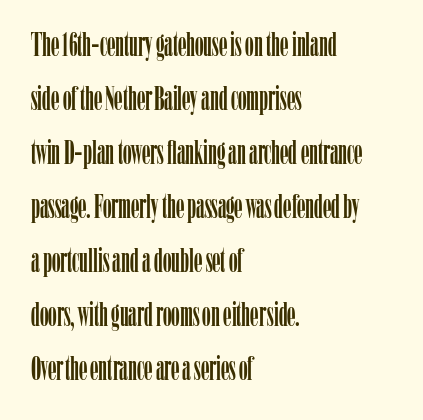
Q: Is the text italic (slanted)? A: No, it is upright.
Q: Is the typeface a serif or a sans-serif typeface? A: Serif.
Q: Is the text underlined? A: No.
Q: How is the paragraph aligned? A: Left-aligned.
Q: Is the spacing between letters normal or unusually wide? A: Normal.
Q: Is the spacing between lines tight, normal or loose? A: Normal.
Q: Width (condensed, normal, or wide)? A: Condensed.
Q: Stroke contrast? A: Low.
Q: x-height? A: Medium.
Q: Monospaced? A: No.
